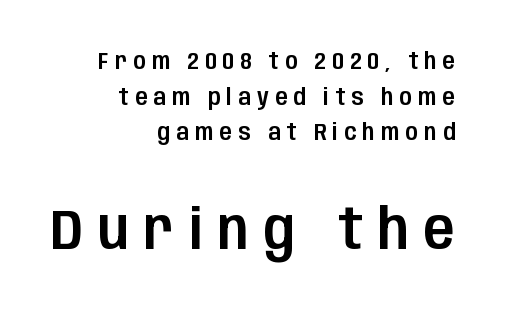
Q: Is the text italic (slanted)? A: No, it is upright.
Q: Is the typeface a serif or a sans-serif typeface? A: Sans-serif.
Q: Is the text underlined? A: No.
Q: How is the paragraph aligned? A: Right-aligned.
Q: Is the spacing between letters normal or unusually wide? A: Unusually wide.
Q: Is the spacing between lines tight, normal or loose? A: Normal.
Q: Which block of text is set in a larger size, the first (top) or the second (bottom)? A: The second (bottom) one.
Q: Width (condensed, normal, or wide)? A: Condensed.
Q: Stroke contrast? A: Low.
Q: x-height? A: Large.
Q: Monospaced? A: No.
